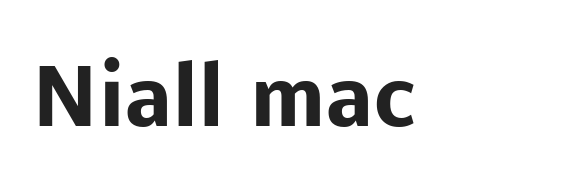
A sans-serif font was chosen for this passage. This rendering leaves character spacing at its baseline value. The lettering stays uniformly vertical, giving the passage a roman look. Is this a fixed-width face? No — the glyphs have proportional, varying widths. Check under the words: just untouched page. Summary of weight: heavy, a full bold.
